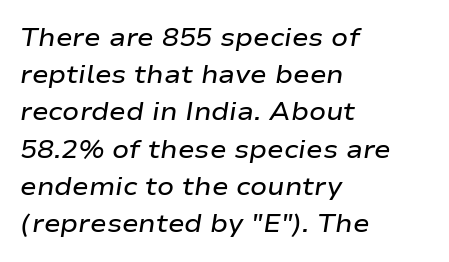
Style check: oblique. Is there much room between lines? A standard amount, neither cramped nor airy. The rendering keeps characters at their native spacing. The rag falls on the right side of this text block. Check under the words: just untouched page. Summary of weight: moderately heavy, a semibold.
